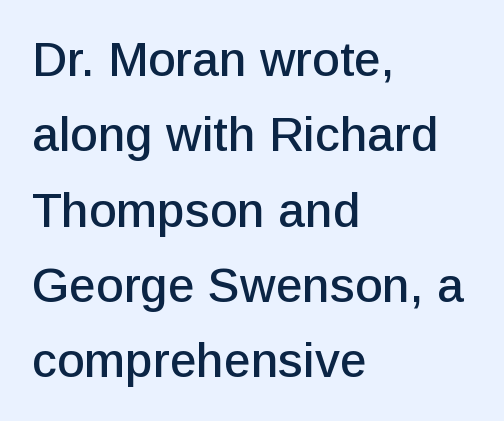
You can tell from the bare stems that sans-serif type was used. Caption: standard tracking, unaltered. A roman cut, with each character standing at attention. Interline gaps are of average width in this sample. A typesetter would call this proportional, since set widths differ per character.
